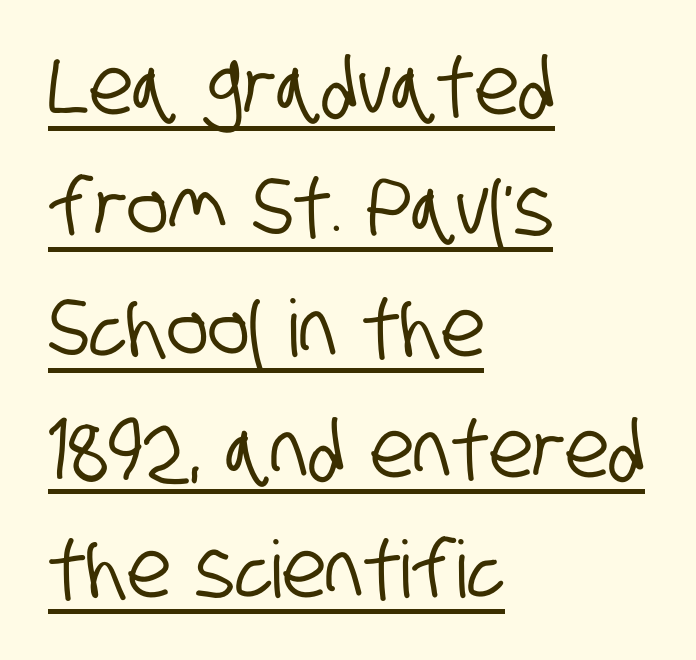
A normal amount of white space separates one row of letters from the next. Letter spacing: default. Each line of the rendering has a horizontal stroke beneath the glyphs. Each letter keeps its own natural width here, so spacing adapts to shape.
